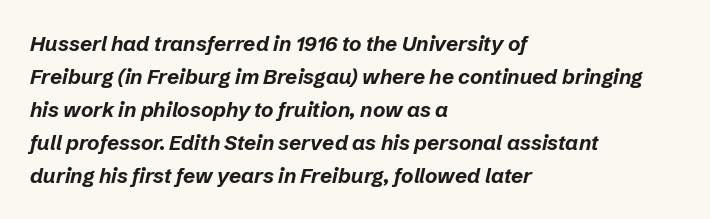
In terms of leading, this rendering sits right in the middle. Rule under the text: the space is simply empty. Observe the ordinary spacing: letters are neighbours, not strangers. Yep, that's italic — everything's leaning.
